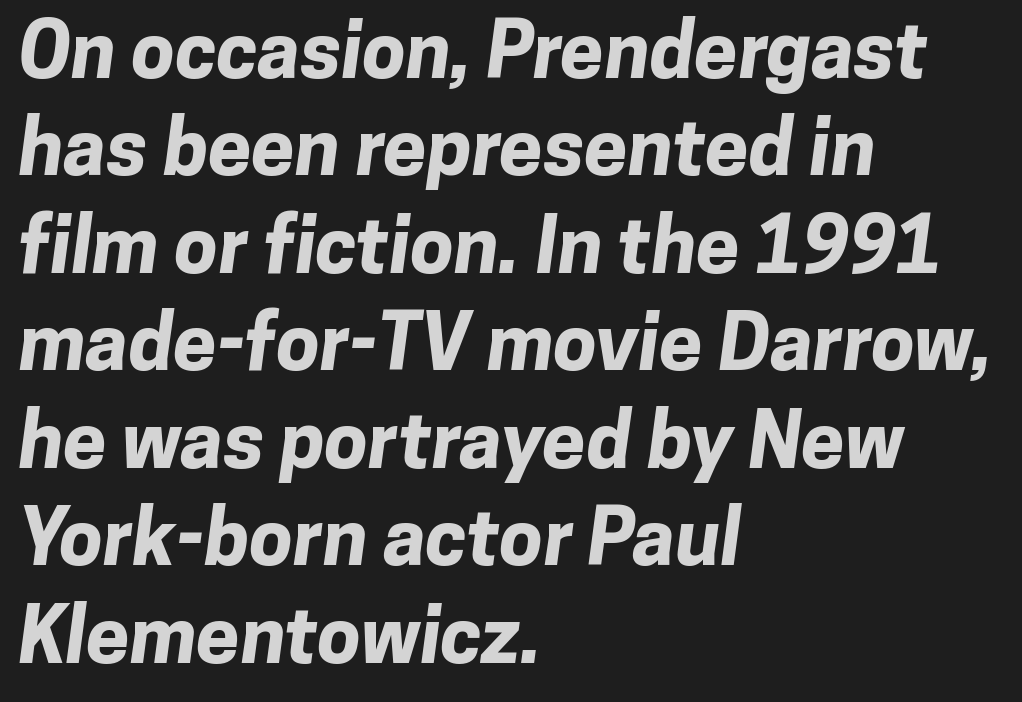
{"serif": "no", "bold": "yes", "weight": "bold", "width": "normal", "stroke_contrast": "low", "x_height": "medium", "monospaced": "no", "underline": "no", "align": "left", "line_spacing": "normal", "line_spacing_ratio": 1.25, "letter_spacing": "normal", "letter_spacing_em": 0.0, "glyph_px": 78}
